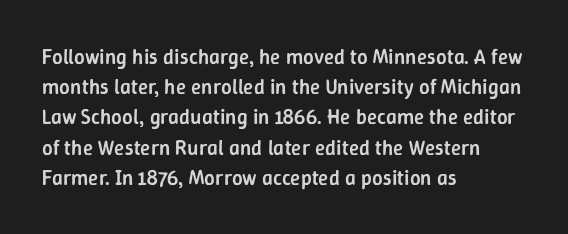
The image shows 21 px text type, upright; set left-aligned, normal line spacing (1.44x), normal letter spacing, not underlined.
